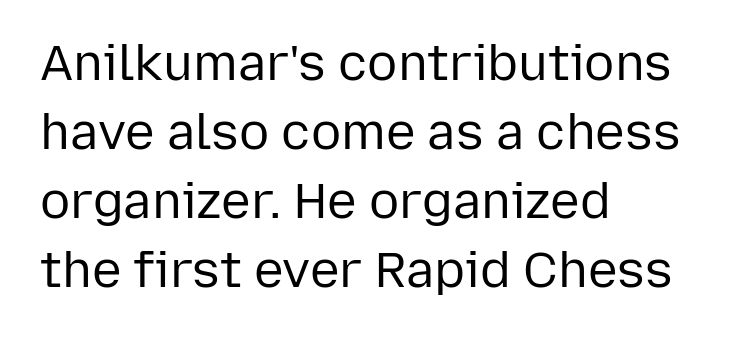
{"serif": "no", "italic": "no", "bold": "no", "weight": "regular", "width": "normal", "stroke_contrast": "low", "x_height": "medium", "monospaced": "no", "underline": "no", "align": "left", "line_spacing": "normal", "line_spacing_ratio": 1.38, "letter_spacing": "normal", "letter_spacing_em": 0.0, "glyph_px": 50}
